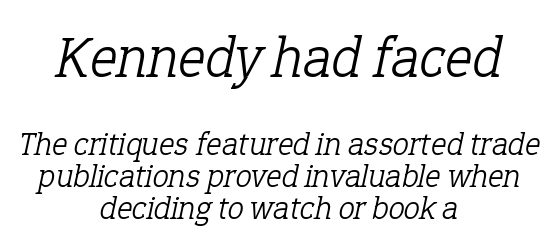
Tracking value appears to be zero — textbook default spacing. The face looks like a standard text weight, possibly lighter. Unmarked baselines from the first word to the last. It's the slanting kind of type. The type family on display is of the serif kind. Proportional: the letters do not fall into vertical columns.
